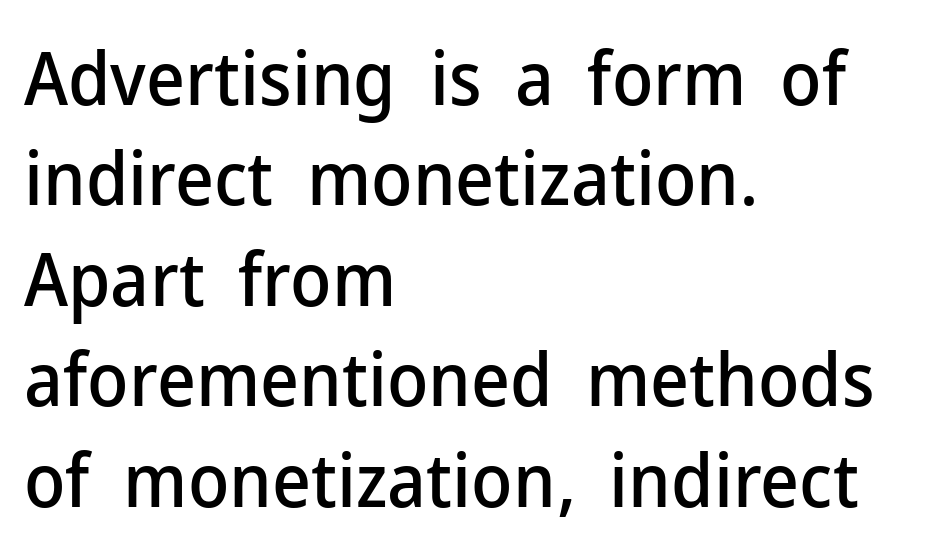
Each letter keeps its own natural width here, so spacing adapts to shape. The leading is moderate, giving the passage an even texture. Bare-footed words on every line. The font family rendered here belongs to the sans-serif group. Nothing unusual about the tracking: characters are spaced as the font intends. Italic: no, the glyphs are upright roman.
